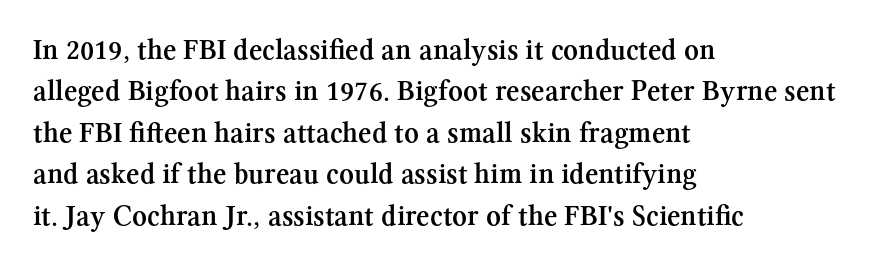
{"serif": "yes", "italic": "no", "bold": "semi", "weight": "semibold", "width": "normal", "stroke_contrast": "medium", "x_height": "medium", "monospaced": "no", "underline": "no", "align": "left", "line_spacing": "normal", "line_spacing_ratio": 1.43, "letter_spacing": "normal", "letter_spacing_em": 0.0, "glyph_px": 29}
